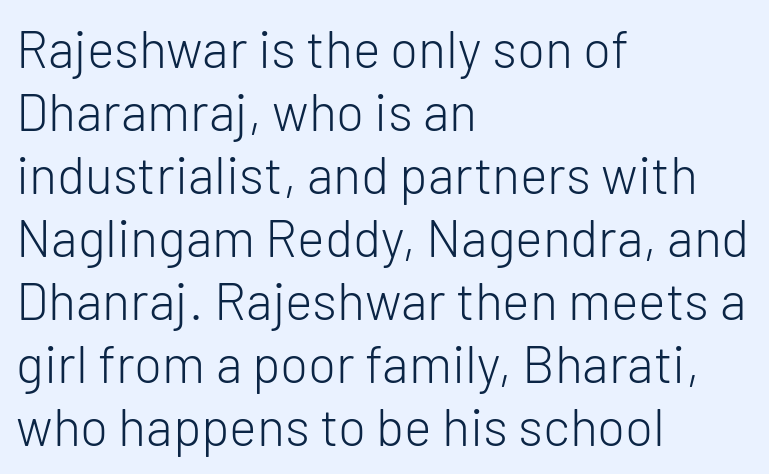
{"serif": "no", "italic": "no", "bold": "no", "weight": "light", "width": "normal", "stroke_contrast": "low", "x_height": "medium", "monospaced": "no", "underline": "no", "align": "left", "line_spacing_ratio": 1.21, "letter_spacing": "normal", "letter_spacing_em": 0.0, "glyph_px": 52}
